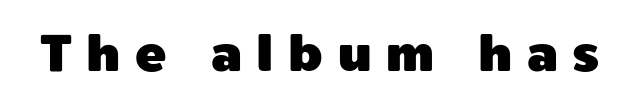
{"serif": "no", "italic": "no", "width": "normal", "x_height": "medium", "monospaced": "no", "underline": "no", "letter_spacing": "wide", "letter_spacing_em": 0.28, "glyph_px": 52}
